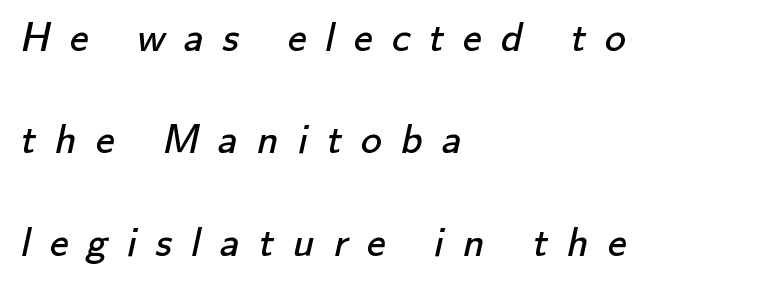
{"serif": "no", "bold": "no", "weight": "regular", "width": "normal", "stroke_contrast": "low", "x_height": "small", "monospaced": "no", "underline": "no", "align": "left", "line_spacing": "loose", "line_spacing_ratio": 2.44, "letter_spacing": "wide", "letter_spacing_em": 0.45, "glyph_px": 42}
